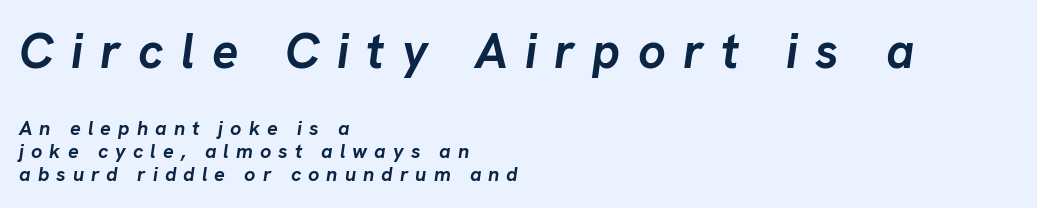
The image shows 49 px semibold type, italic (leaning right); set left-aligned, line spacing 1.16x, unusually wide letter spacing (+0.35 em), not underlined; the first (top) block is 2.45x larger; low stroke contrast and a medium x-height.
